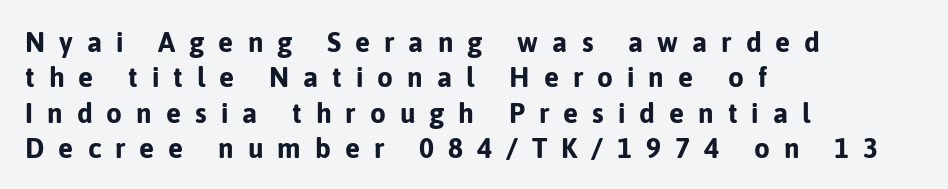
Q: Is the text bold? A: Yes.
Q: Is the text italic (slanted)? A: No, it is upright.
Q: Is the typeface a serif or a sans-serif typeface? A: Sans-serif.
Q: Is the text underlined? A: No.
Q: How is the paragraph aligned? A: Left-aligned.
Q: Is the spacing between letters normal or unusually wide? A: Unusually wide.
Q: Is the spacing between lines tight, normal or loose? A: Normal.
Q: Width (condensed, normal, or wide)? A: Normal.
Q: Stroke contrast? A: Low.
Q: x-height? A: Medium.
Q: Monospaced? A: No.
